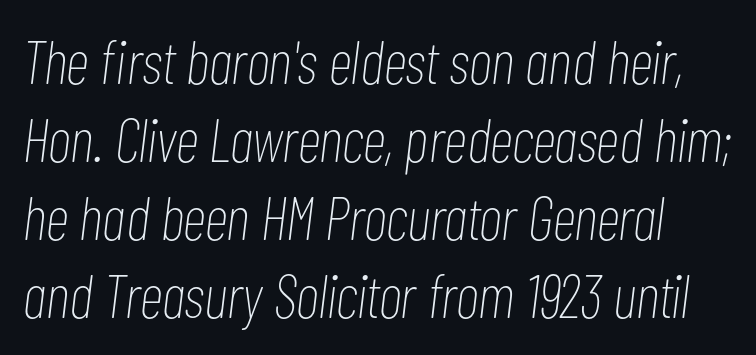
Vertical stems look standard width or narrower in stroke. The line texture is even and compact thanks to regular tracking. Leading: standard. Character widths vary here, with narrow letters taking less room than wide ones. Decoration check: the copy has no underline. Compared with ordinary roman type, these characters are visibly tilted.
